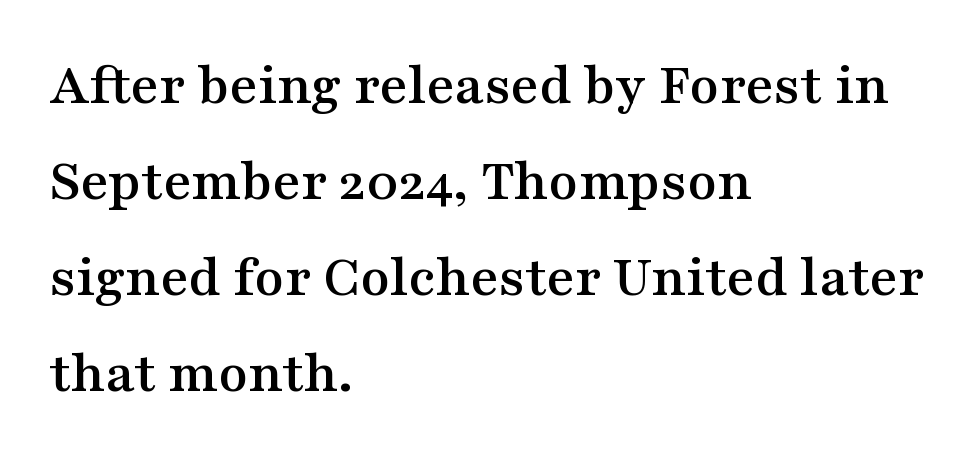
The image shows 60 px wide serif type, upright; set left-aligned, normal line spacing (1.6x), normal letter spacing, not underlined; medium stroke contrast and a medium x-height.
